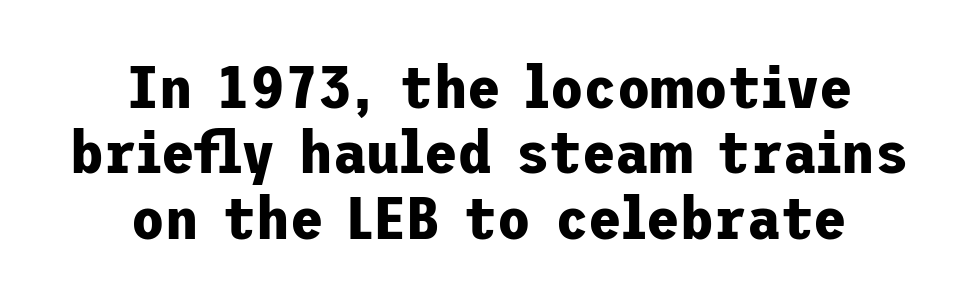
The image shows 61 px bold sans-serif type, upright; set centered, tight line spacing (1.07x), normal letter spacing, not underlined; low stroke contrast and a medium x-height.
